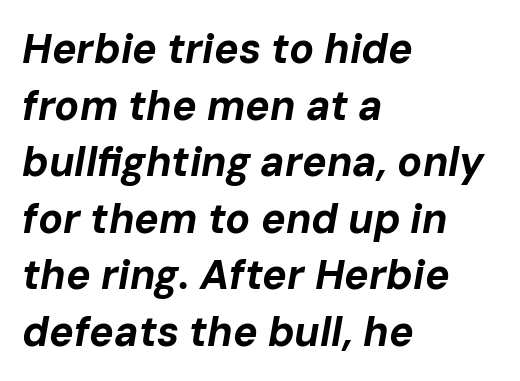
Q: Is the text bold? A: Yes.
Q: Is the text italic (slanted)? A: Yes, it leans right by about 10 degrees.
Q: Is the text underlined? A: No.
Q: How is the paragraph aligned? A: Left-aligned.
Q: Is the spacing between letters normal or unusually wide? A: Normal.
Q: Is the spacing between lines tight, normal or loose? A: Normal.
Q: Width (condensed, normal, or wide)? A: Normal.
Q: Stroke contrast? A: Low.
Q: x-height? A: Medium.
Q: Monospaced? A: No.
